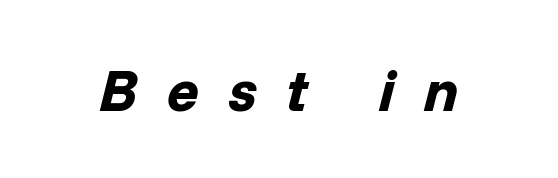
The image shows 59 px bold type, italic (leaning right); set unusually wide letter spacing (+0.49 em), not underlined; low stroke contrast and a medium x-height.
